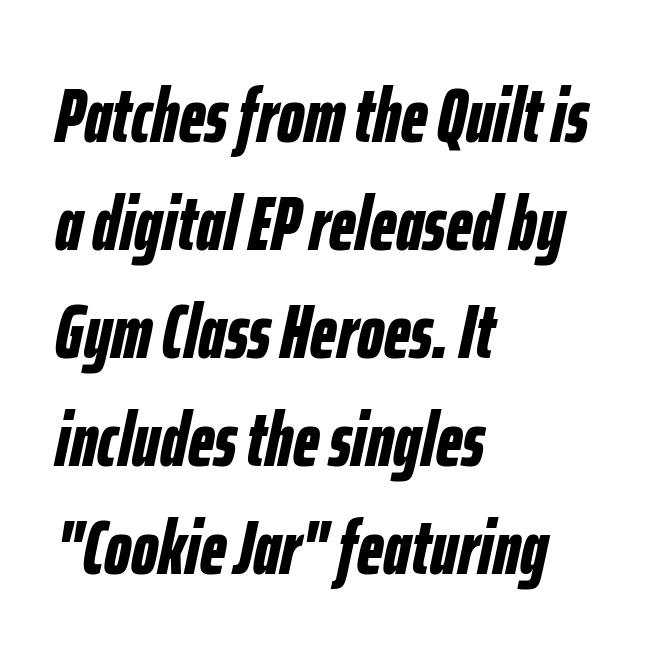
Q: Is the text bold? A: Yes.
Q: Is the text italic (slanted)? A: Yes, it leans right by about 12 degrees.
Q: Is the text underlined? A: No.
Q: How is the paragraph aligned? A: Left-aligned.
Q: Is the spacing between letters normal or unusually wide? A: Normal.
Q: Is the spacing between lines tight, normal or loose? A: Normal.
Q: Width (condensed, normal, or wide)? A: Condensed.
Q: Stroke contrast? A: Low.
Q: x-height? A: Medium.
Q: Monospaced? A: No.
